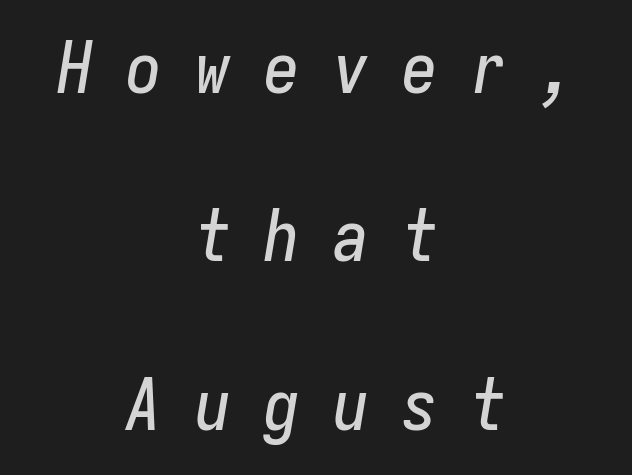
This sample has the even, mechanical cadence of fixed-width lettering. Characters are canted at an angle relative to the baseline's perpendicular. How are the letters spaced? Widely, with obvious added tracking. Each line is balanced around a shared central axis.
